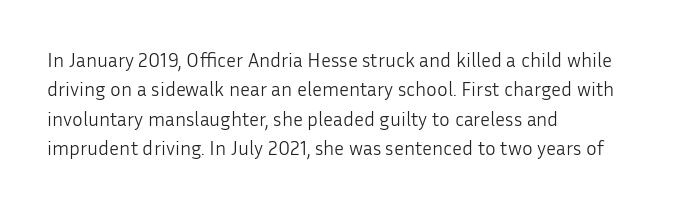
Look at the tracking — it's just the regular setting, nothing added. This sample keeps an unexceptional amount of space between lines. A typesetter would mark this as roman, not italic. Each row of text sits above clean, open space. Ink coverage per letter is moderate at most. This rendering uses left alignment, leaving the right contour irregular.
